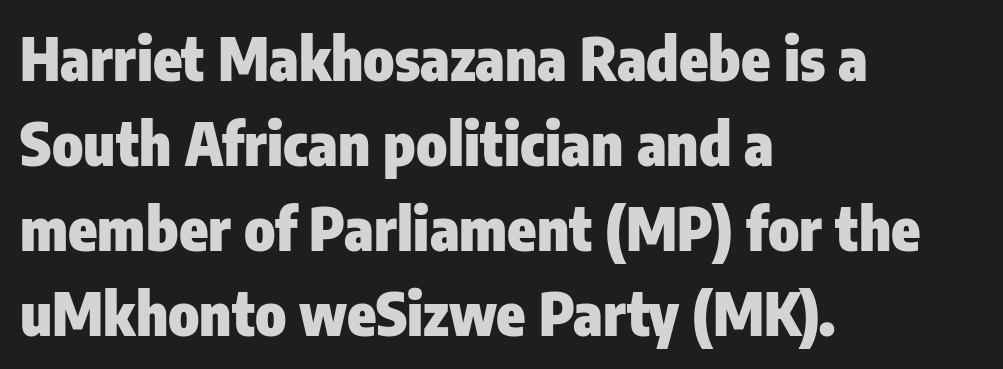
Q: Is the text bold? A: Yes.
Q: Is the text italic (slanted)? A: No, it is upright.
Q: Is the typeface a serif or a sans-serif typeface? A: Sans-serif.
Q: Is the text underlined? A: No.
Q: How is the paragraph aligned? A: Left-aligned.
Q: Is the spacing between letters normal or unusually wide? A: Normal.
Q: Is the spacing between lines tight, normal or loose? A: Normal.
Q: Width (condensed, normal, or wide)? A: Condensed.
Q: Stroke contrast? A: Low.
Q: x-height? A: Medium.
Q: Monospaced? A: No.
